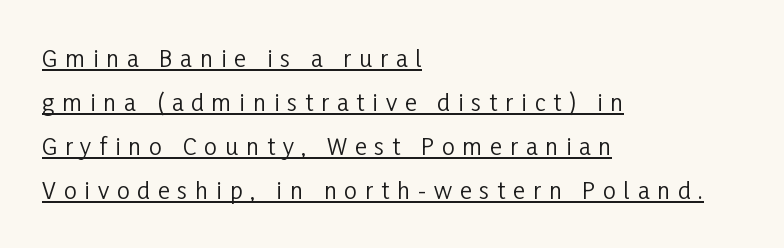
Is there much room between lines? Yes — plenty of vertical air separates them. Does the lettering tilt? It doesn't — this is upright. A classic flush-left, rag-right setting is used for this passage. These lines have a slow, spaced-out rhythm from letter to letter.
